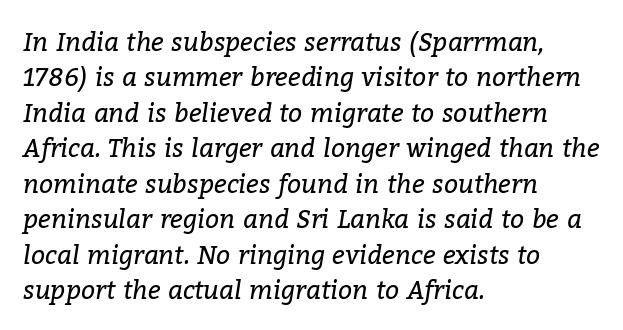
Q: Is the text bold? A: No.
Q: Is the text italic (slanted)? A: Yes, it leans right by about 9 degrees.
Q: Is the text underlined? A: No.
Q: How is the paragraph aligned? A: Left-aligned.
Q: Is the spacing between letters normal or unusually wide? A: Normal.
Q: Is the spacing between lines tight, normal or loose? A: Normal.
